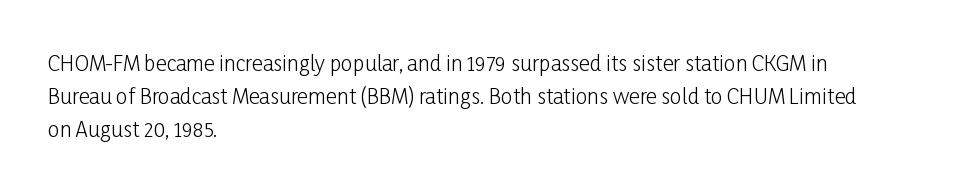
The image shows 21 px text type, upright; set left-aligned, normal line spacing (1.56x), normal letter spacing, not underlined.
